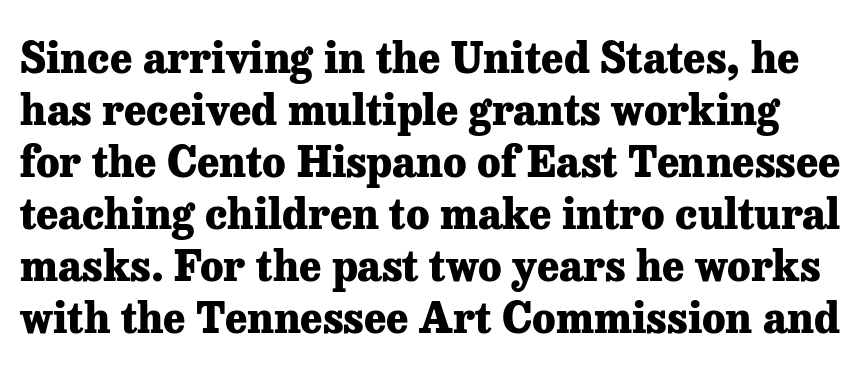
Q: Is the text bold? A: Yes.
Q: Is the text italic (slanted)? A: No, it is upright.
Q: Is the typeface a serif or a sans-serif typeface? A: Serif.
Q: Is the text underlined? A: No.
Q: Is the spacing between letters normal or unusually wide? A: Normal.
Q: Width (condensed, normal, or wide)? A: Normal.
Q: Stroke contrast? A: Low.
Q: x-height? A: Medium.
Q: Monospaced? A: No.
